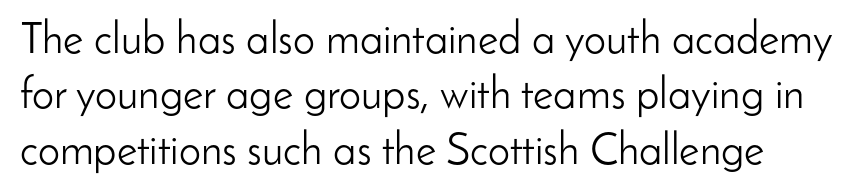
The image shows 44 px light sans-serif type, upright; set left-aligned, normal line spacing (1.26x), normal letter spacing, not underlined; low stroke contrast and a small x-height.
